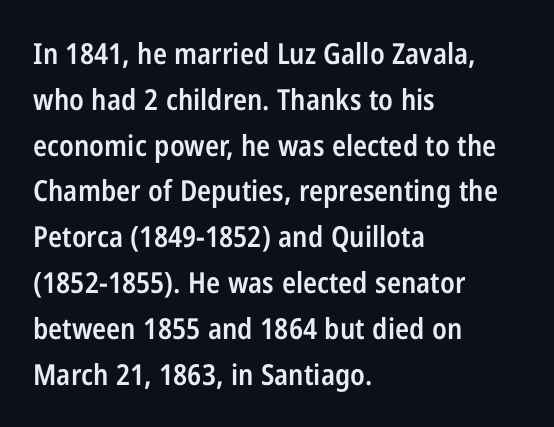
Q: Is the text bold? A: Semi-bold.
Q: Is the text italic (slanted)? A: No, it is upright.
Q: Is the typeface a serif or a sans-serif typeface? A: Sans-serif.
Q: Is the text underlined? A: No.
Q: How is the paragraph aligned? A: Left-aligned.
Q: Is the spacing between letters normal or unusually wide? A: Normal.
Q: Is the spacing between lines tight, normal or loose? A: Normal.
Q: Width (condensed, normal, or wide)? A: Condensed.
Q: Stroke contrast? A: Low.
Q: x-height? A: Medium.
Q: Monospaced? A: No.
